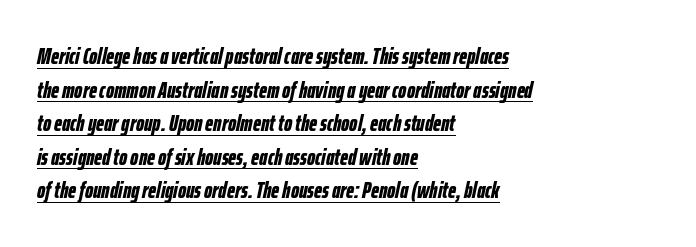
{"italic": "yes", "lean": "right", "slant_degrees": 12, "bold": "yes", "underline": "yes", "align": "left", "line_spacing": "normal", "line_spacing_ratio": 1.46, "letter_spacing": "normal", "letter_spacing_em": 0.0, "glyph_px": 23}
